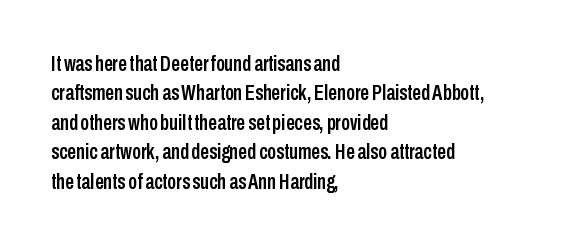
{"italic": "no", "underline": "no", "align": "left", "line_spacing": "normal", "line_spacing_ratio": 1.34, "letter_spacing": "normal", "letter_spacing_em": 0.0, "glyph_px": 22}
